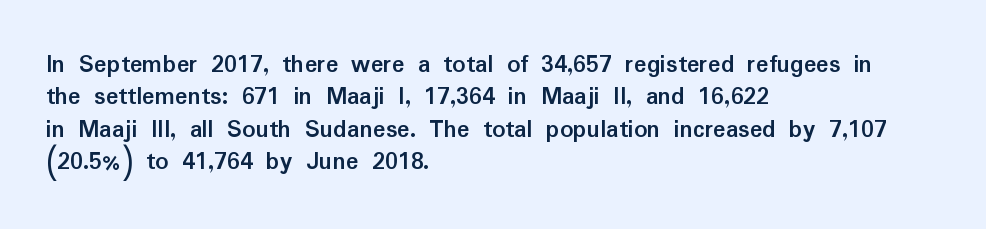
The image shows 26 px bold type, upright; set left-aligned, normal line spacing (1.25x), normal letter spacing, not underlined.
